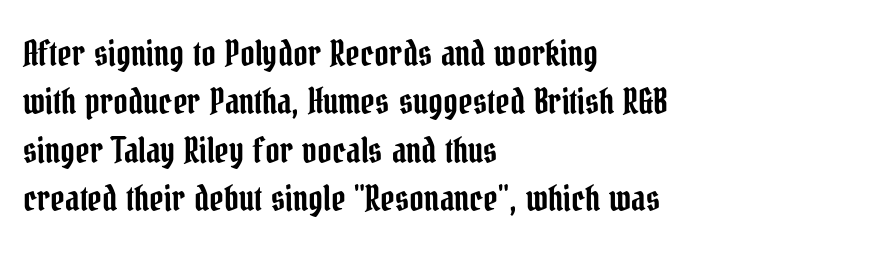
The image shows 35 px condensed serif type, upright; set left-aligned, normal line spacing (1.38x), normal letter spacing, not underlined; low stroke contrast and a medium x-height.
